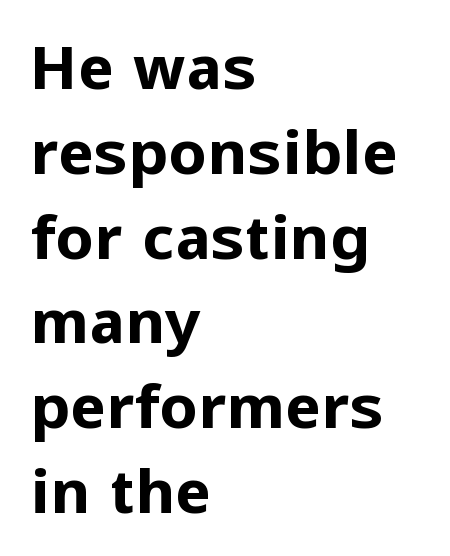
The image shows 61 px bold sans-serif type, upright; set left-aligned, normal line spacing (1.39x), normal letter spacing, not underlined; low stroke contrast and a medium x-height.
